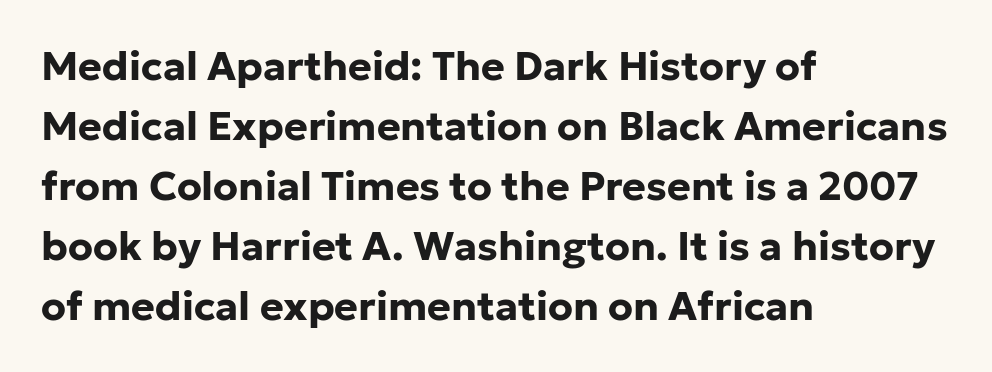
{"serif": "no", "italic": "no", "bold": "yes", "weight": "bold", "width": "normal", "stroke_contrast": "low", "x_height": "medium", "monospaced": "no", "underline": "no", "align": "left", "line_spacing": "normal", "line_spacing_ratio": 1.5, "letter_spacing": "normal", "letter_spacing_em": 0.0, "glyph_px": 40}
